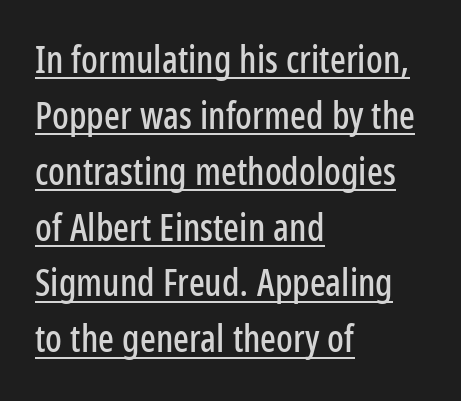
The setting favours the left margin, as ordinary paragraphs usually do. Somebody hit Ctrl+U on this one — the words are underlined. Here the designer chose a conventional face with non-uniform glyph widths. The letterforms sit shoulder to shoulder at normal distance.
